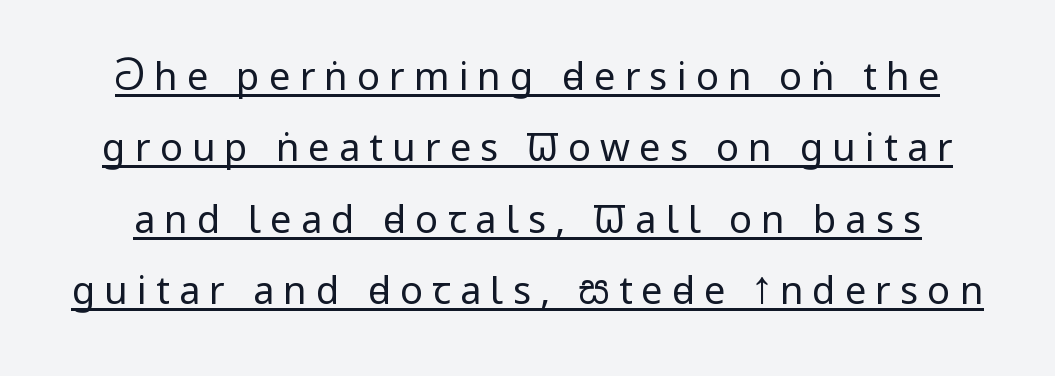
{"serif": "no", "italic": "no", "bold": "no", "weight": "regular", "width": "condensed", "stroke_contrast": "low", "x_height": "large", "monospaced": "no", "underline": "yes", "line_spacing_ratio": 1.88, "letter_spacing": "wide", "letter_spacing_em": 0.24, "glyph_px": 38}
